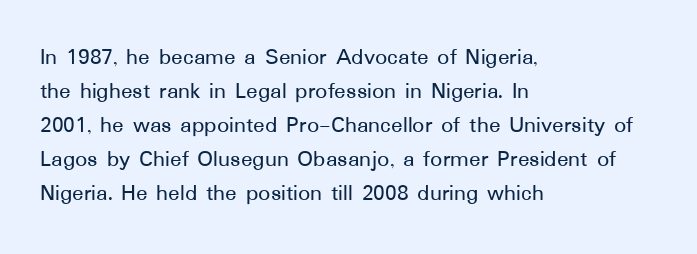
Q: Is the text italic (slanted)? A: No, it is upright.
Q: Is the text underlined? A: No.
Q: How is the paragraph aligned? A: Left-aligned.
Q: Is the spacing between letters normal or unusually wide? A: Normal.
Q: Is the spacing between lines tight, normal or loose? A: Normal.
